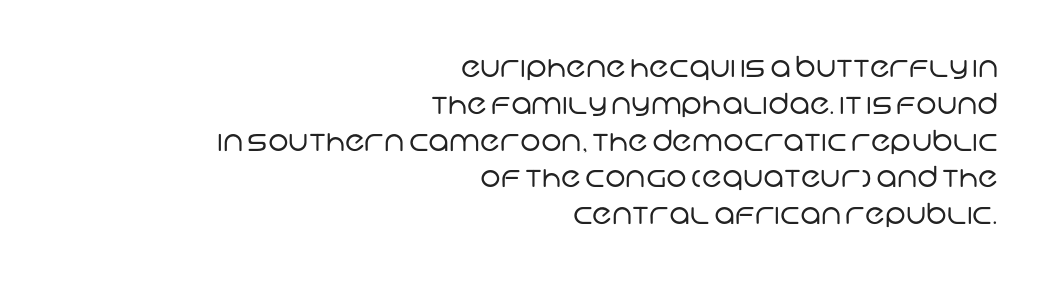
The image shows 29 px regular-weight sans-serif type; set right-aligned, normal line spacing (1.27x), normal letter spacing, not underlined; low stroke contrast and a large x-height.
